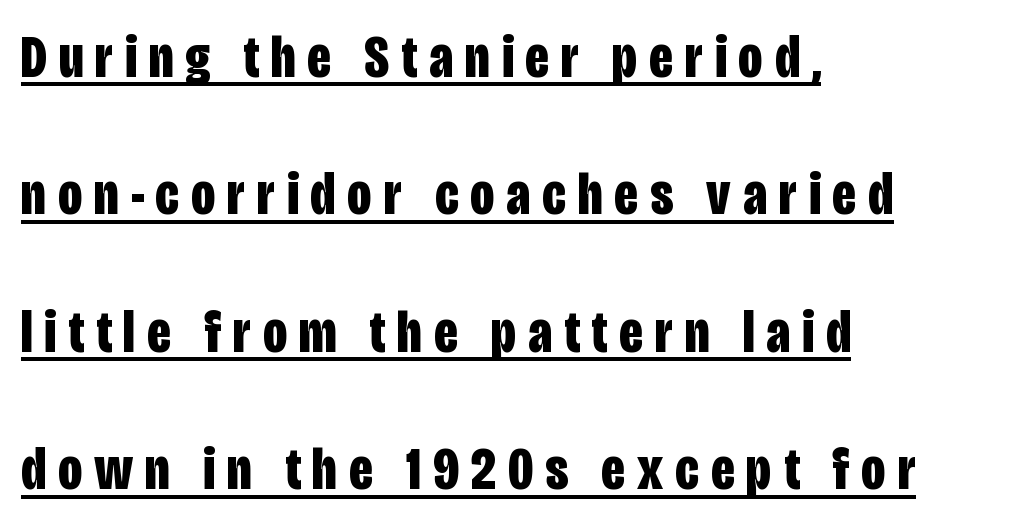
{"serif": "no", "italic": "no", "bold": "yes", "weight": "bold", "width": "condensed", "stroke_contrast": "low", "x_height": "large", "monospaced": "no", "underline": "yes", "align": "left", "line_spacing": "loose", "line_spacing_ratio": 2.29, "letter_spacing": "wide", "letter_spacing_em": 0.2, "glyph_px": 60}
